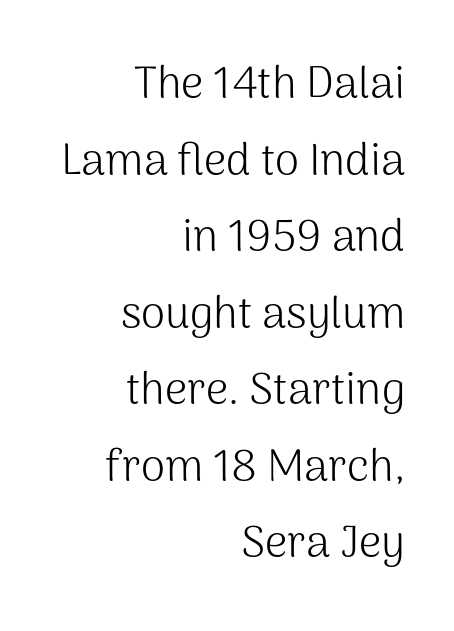
The image shows 44 px light sans-serif type, upright; set right-aligned, line spacing 1.74x, normal letter spacing, not underlined; medium stroke contrast and a medium x-height.
